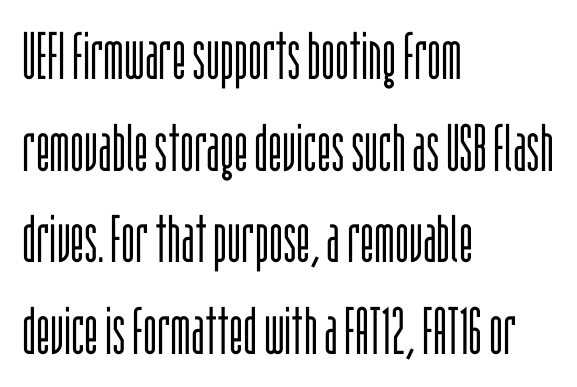
Q: Is the text bold? A: No.
Q: Is the text italic (slanted)? A: No, it is upright.
Q: Is the typeface a serif or a sans-serif typeface? A: Sans-serif.
Q: Is the text underlined? A: No.
Q: How is the paragraph aligned? A: Left-aligned.
Q: Is the spacing between letters normal or unusually wide? A: Normal.
Q: Is the spacing between lines tight, normal or loose? A: Normal.
Q: Width (condensed, normal, or wide)? A: Condensed.
Q: Stroke contrast? A: Low.
Q: x-height? A: Large.
Q: Monospaced? A: No.
